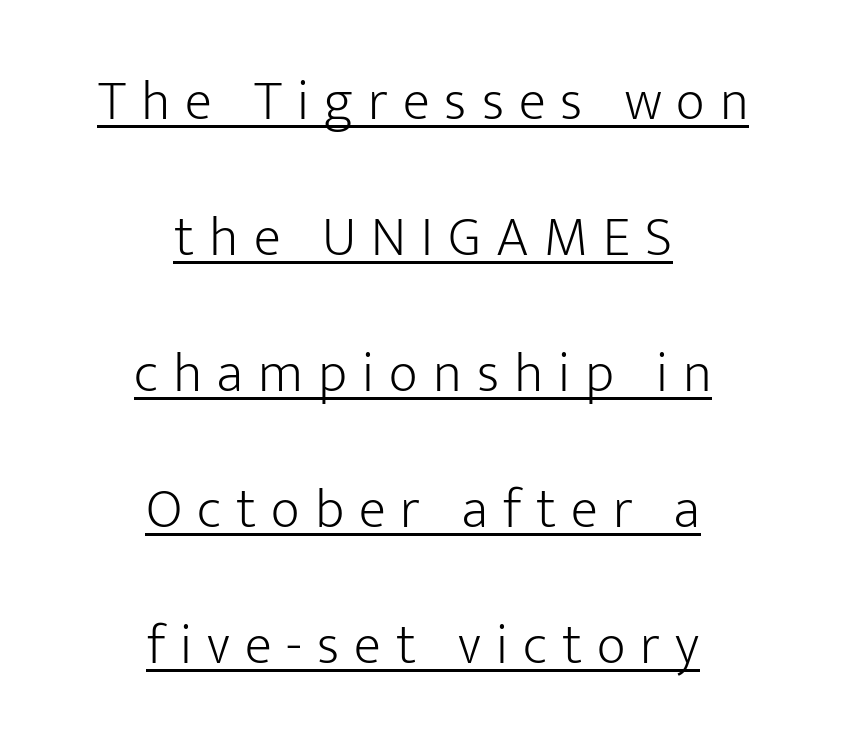
The image shows 56 px light sans-serif type, upright; set centered, loose line spacing (2.43x), unusually wide letter spacing (+0.27 em), underlined; low stroke contrast and a medium x-height.
